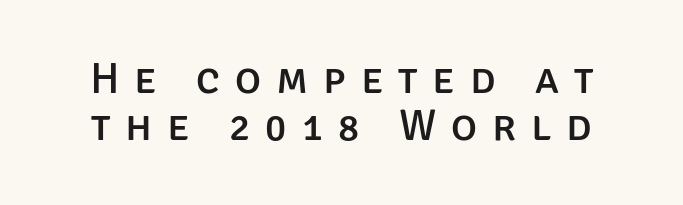
{"serif": "no", "italic": "no", "width": "normal", "stroke_contrast": "low", "x_height": "large", "monospaced": "no", "underline": "no", "line_spacing": "tight", "line_spacing_ratio": 1.07, "letter_spacing": "wide", "letter_spacing_em": 0.34, "glyph_px": 44}
